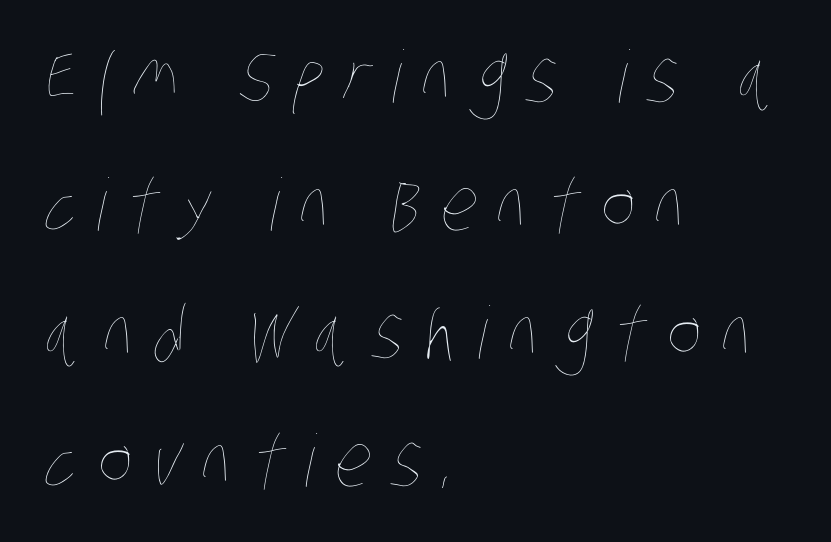
{"bold": "no", "weight": "thin", "width": "condensed", "stroke_contrast": "low", "x_height": "large", "monospaced": "no", "underline": "no", "align": "left", "line_spacing_ratio": 1.78, "letter_spacing": "wide", "letter_spacing_em": 0.29, "glyph_px": 72}
